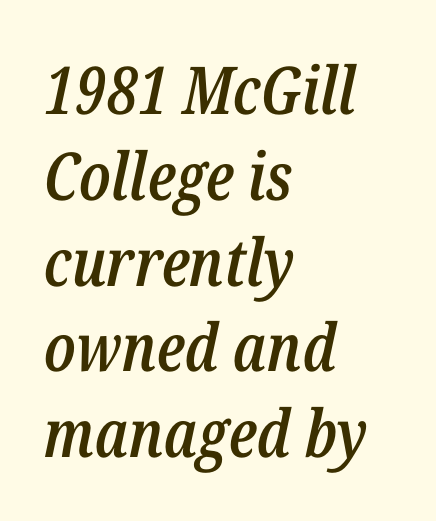
Leading: standard. The area under the type is left untouched. Bold? Not quite — semibold, heavier than regular but stopping short. Notice how the passage keeps a crisp vertical edge on the left only. Is this a fixed-width face? No — the glyphs have proportional, varying widths. Is the letter spacing exaggerated? No — it looks like the ordinary default.
